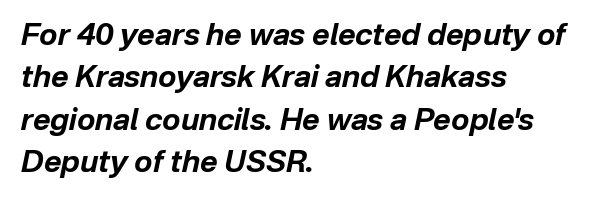
Strokes here are thick enough to call this a true bold. This sample is left-justified, so line endings fall wherever the words run out. The space beneath each line is pristine and unruled. Yep, that's italic — everything's leaning. You could not count columns in this text — the font is proportionally spaced.
